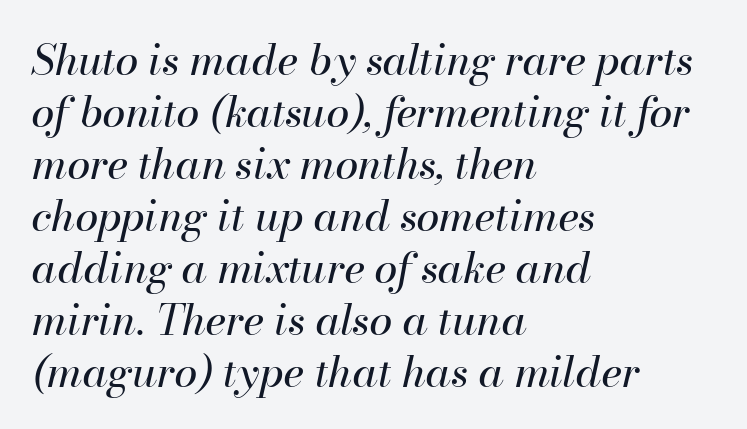
Weight: regular or lighter. Check the space under the baseline: it is left empty. The face used here is rendered with its standard letterfit. All the whitespace from short lines collects on the right.
